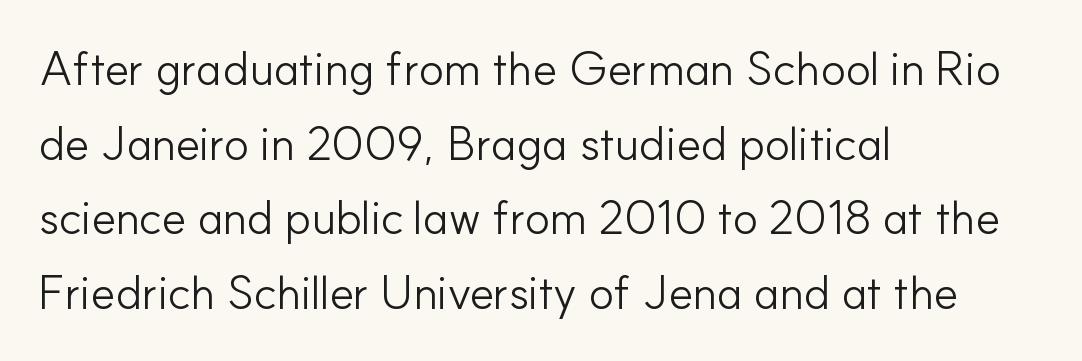
Nothing heavy about these letters — not bold at all. Inter-character spacing is left at the font's built-in metrics. The glyphs in this specimen are sans serif. The rendering uses a moderate line-height, typical for paragraphs. Spacing verdict: proportional, widths tailored to each character. A typesetter would mark this as roman, not italic.
